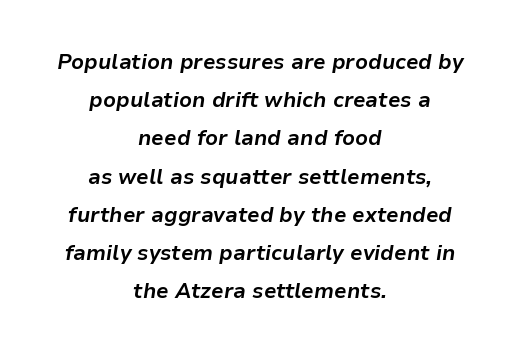
Q: Is the text bold? A: Yes.
Q: Is the text italic (slanted)? A: Yes, it leans right by about 9 degrees.
Q: Is the text underlined? A: No.
Q: How is the paragraph aligned? A: Centered.
Q: Is the spacing between letters normal or unusually wide? A: Normal.
